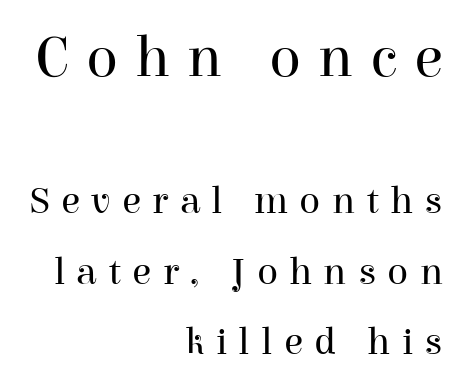
Q: Is the text bold? A: No.
Q: Is the text italic (slanted)? A: No, it is upright.
Q: Is the typeface a serif or a sans-serif typeface? A: Serif.
Q: Is the text underlined? A: No.
Q: How is the paragraph aligned? A: Right-aligned.
Q: Is the spacing between letters normal or unusually wide? A: Unusually wide.
Q: Which block of text is set in a larger size, the first (top) or the second (bottom)? A: The first (top) one.
Q: Width (condensed, normal, or wide)? A: Normal.
Q: Stroke contrast? A: High.
Q: x-height? A: Medium.
Q: Monospaced? A: No.
